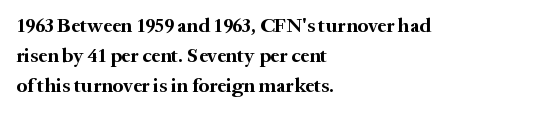
Q: Is the text bold? A: Yes.
Q: Is the text italic (slanted)? A: No, it is upright.
Q: Is the text underlined? A: No.
Q: How is the paragraph aligned? A: Left-aligned.
Q: Is the spacing between letters normal or unusually wide? A: Normal.
Q: Is the spacing between lines tight, normal or loose? A: Normal.
